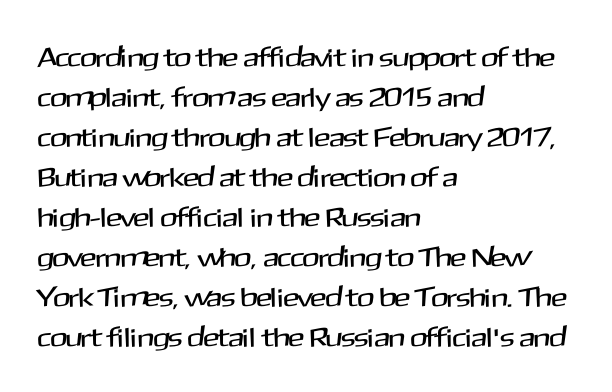
The image shows 27 px text type, upright; set left-aligned, normal line spacing (1.48x), normal letter spacing, not underlined.
